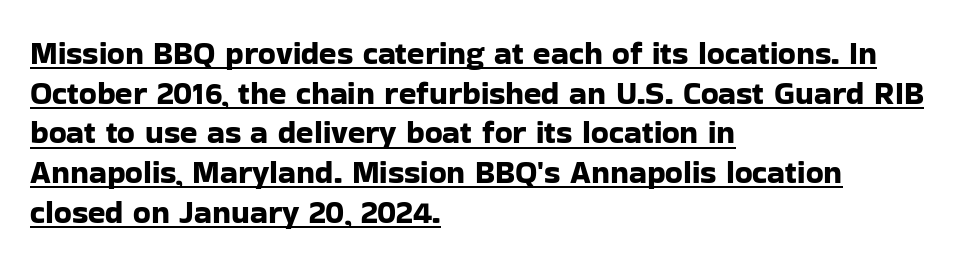
Q: Is the text italic (slanted)? A: No, it is upright.
Q: Is the typeface a serif or a sans-serif typeface? A: Sans-serif.
Q: Is the text underlined? A: Yes.
Q: How is the paragraph aligned? A: Left-aligned.
Q: Is the spacing between letters normal or unusually wide? A: Normal.
Q: Width (condensed, normal, or wide)? A: Normal.
Q: Stroke contrast? A: Low.
Q: x-height? A: Medium.
Q: Monospaced? A: No.
